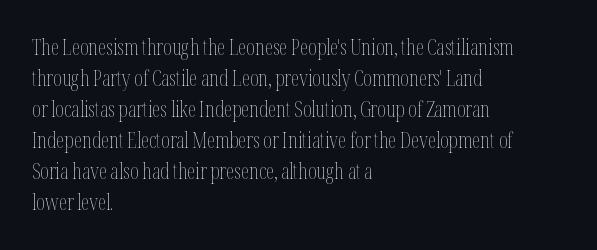
Q: Is the text bold? A: No.
Q: Is the text italic (slanted)? A: No, it is upright.
Q: Is the text underlined? A: No.
Q: How is the paragraph aligned? A: Left-aligned.
Q: Is the spacing between letters normal or unusually wide? A: Normal.
Q: Is the spacing between lines tight, normal or loose? A: Normal.
